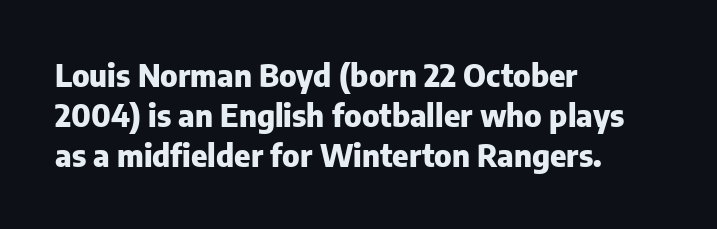
Are there feet on the stems? There aren't — it's a sans. Every row of glyphs begins at an identical x-position on the left. Nobody touched the tracking dial on this one. The letters are bold, with thick, heavy strokes.
